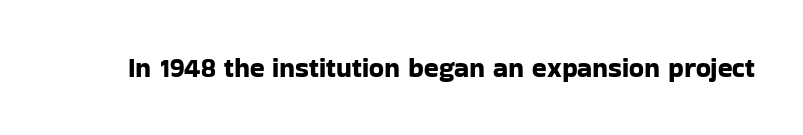
{"italic": "no", "underline": "no", "letter_spacing": "normal", "letter_spacing_em": 0.0, "glyph_px": 27}
